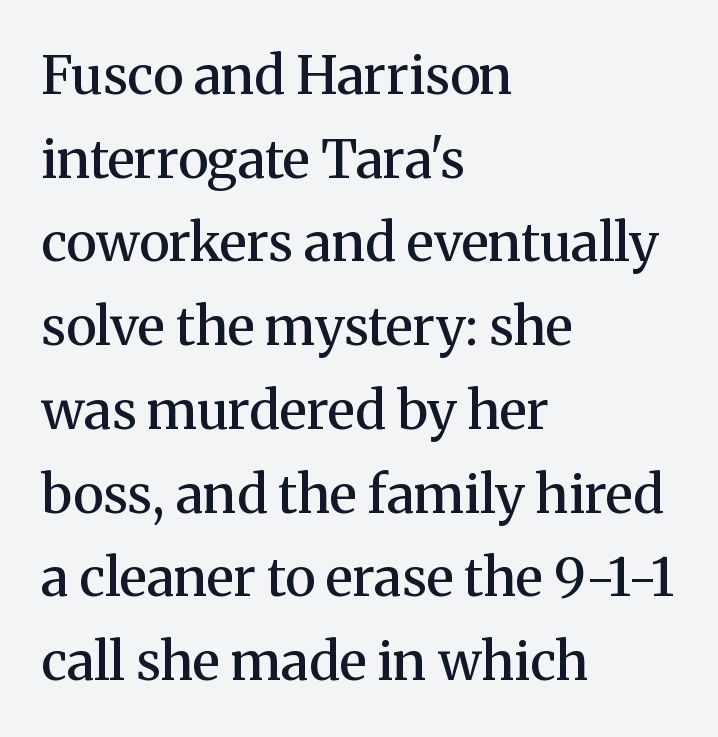
{"serif": "yes", "italic": "no", "bold": "semi", "weight": "semibold", "width": "normal", "stroke_contrast": "medium", "x_height": "medium", "monospaced": "no", "underline": "no", "align": "left", "line_spacing": "normal", "line_spacing_ratio": 1.58, "letter_spacing": "normal", "letter_spacing_em": 0.0, "glyph_px": 53}
